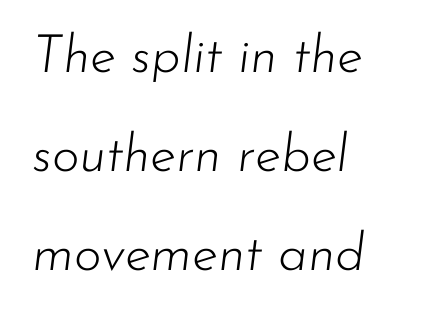
A typesetter would call this proportional, since set widths differ per character. The passage is arranged the way most books set body copy — flush left. The face used here is rendered with its standard letterfit. A light-to-regular cut is what we see here. Only glyphs here, with clear space below each row. Slanted lettering throughout.
